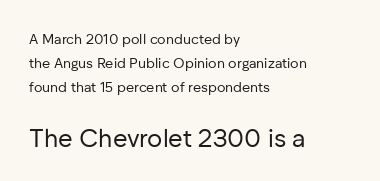
{"italic": "no", "bold": "no", "underline": "no", "align": "left", "line_spacing_ratio": 1.71, "letter_spacing": "normal", "letter_spacing_em": 0.0, "larger_block": "second", "size_ratio": 1.79, "glyph_px": 25}
